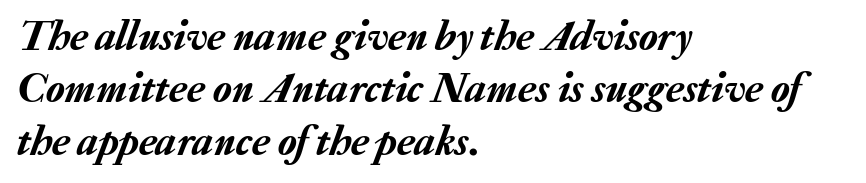
When letters slant like this, we call the style italic. Horizontal alignment here is leftward, the default for most running prose. Observe the ordinary spacing: letters are neighbours, not strangers. The area under the type is left untouched. The face used here is proportionally spaced, like ordinary book or web type.
